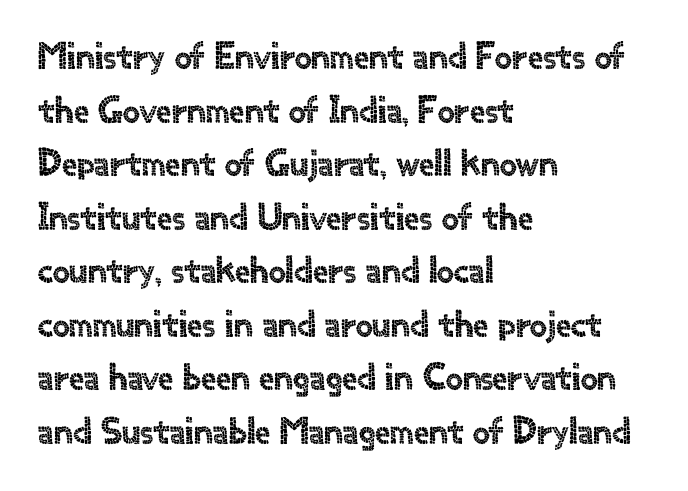
Q: Is the text italic (slanted)? A: No, it is upright.
Q: Is the typeface a serif or a sans-serif typeface? A: Sans-serif.
Q: Is the text underlined? A: No.
Q: How is the paragraph aligned? A: Left-aligned.
Q: Is the spacing between letters normal or unusually wide? A: Normal.
Q: Is the spacing between lines tight, normal or loose? A: Normal.
Q: Width (condensed, normal, or wide)? A: Normal.
Q: x-height? A: Small.
Q: Monospaced? A: No.
